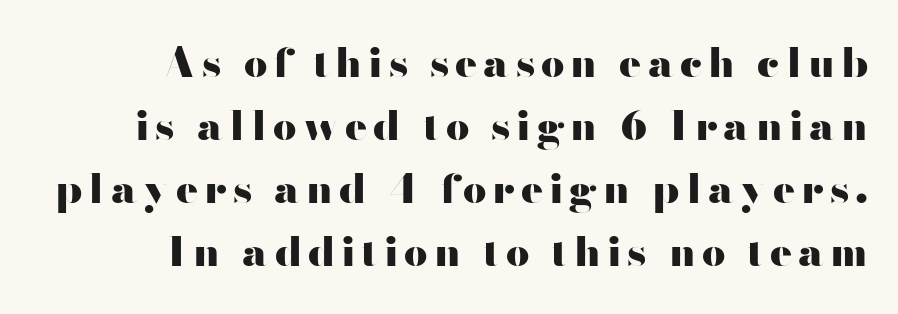
A normal amount of white space separates one row of letters from the next. The text block is weighted toward the right margin, trailing off unevenly leftward. Vertical strokes here are truly vertical. Here the designer chose a conventional face with non-uniform glyph widths. Letters rest on an invisible, unmarked baseline.
